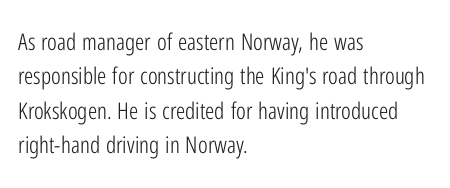
The image shows 23 px text type, upright; set left-aligned, normal line spacing (1.49x), normal letter spacing, not underlined.
